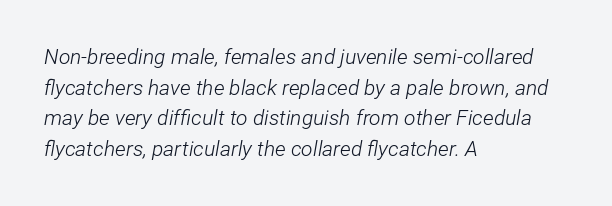
{"italic": "yes", "lean": "right", "slant_degrees": 12, "bold": "no", "underline": "no", "align": "left", "line_spacing": "normal", "line_spacing_ratio": 1.46, "letter_spacing": "normal", "letter_spacing_em": 0.0, "glyph_px": 21}
